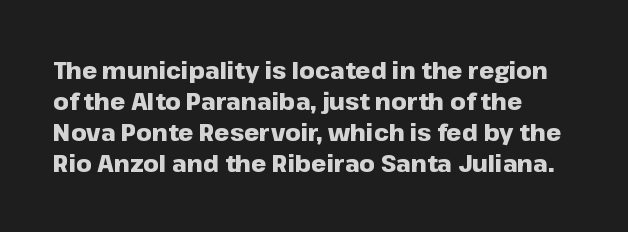
Q: Is the text bold? A: Yes.
Q: Is the text italic (slanted)? A: No, it is upright.
Q: Is the text underlined? A: No.
Q: How is the paragraph aligned? A: Left-aligned.
Q: Is the spacing between letters normal or unusually wide? A: Normal.
Q: Is the spacing between lines tight, normal or loose? A: Normal.
